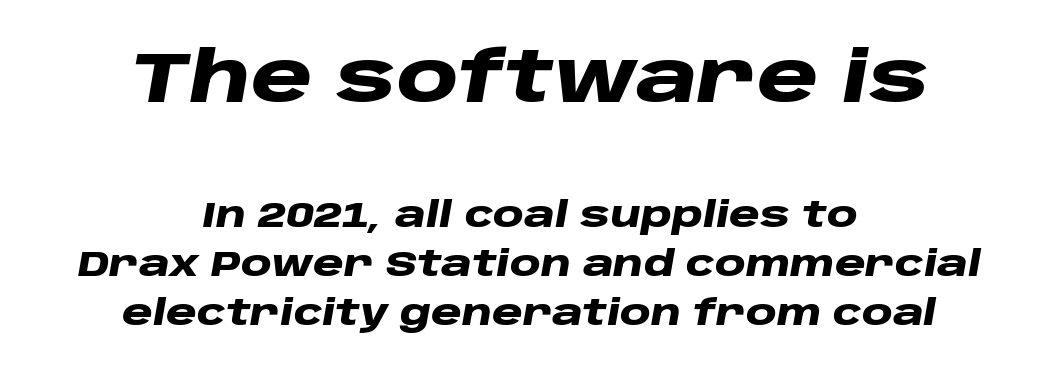
The image shows 70 px heavy, wide type, italic (leaning right); set centered, normal line spacing (1.39x), normal letter spacing, not underlined; the first (top) block is 2.0x larger; low stroke contrast and a large x-height.
